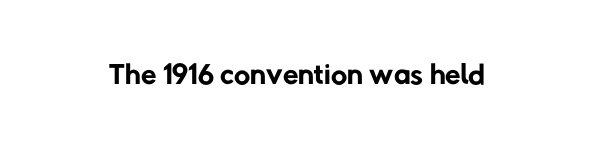
Varying glyph widths throughout — classic text-font behaviour. On a weight scale, this lands at 450 or below. Caption: standard tracking, unaltered. Lines of text with bare space underneath. The characters display no serif detailing; their extremities are plain.
